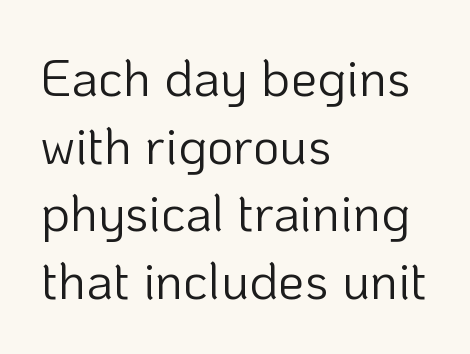
{"serif": "no", "italic": "no", "bold": "no", "weight": "light", "width": "normal", "stroke_contrast": "low", "x_height": "medium", "monospaced": "no", "underline": "no", "align": "left", "line_spacing": "normal", "line_spacing_ratio": 1.3, "letter_spacing": "normal", "letter_spacing_em": 0.0, "glyph_px": 52}
